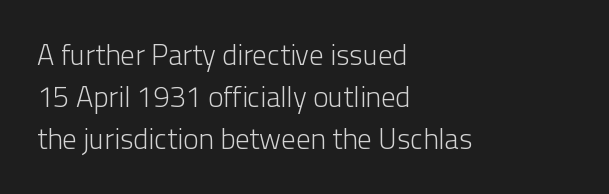
The image shows 29 px light sans-serif type, upright; set left-aligned, normal line spacing (1.44x), normal letter spacing, not underlined; low stroke contrast and a medium x-height.
